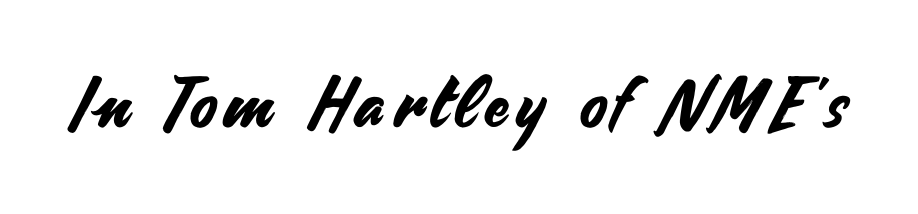
{"serif": "no", "width": "normal", "stroke_contrast": "medium", "x_height": "small", "monospaced": "no", "underline": "no", "glyph_px": 70}
